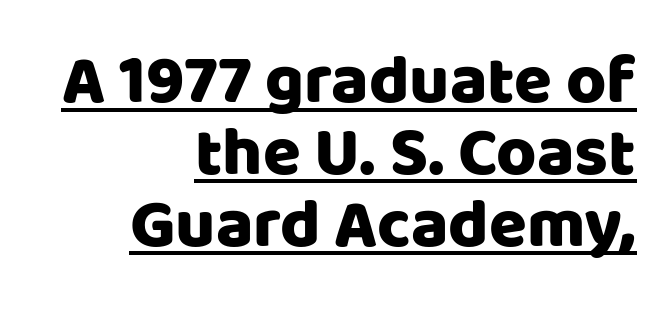
The image shows 69 px sans-serif type, upright; set right-aligned, tight line spacing (1.04x), normal letter spacing, underlined; low stroke contrast and a large x-height.
